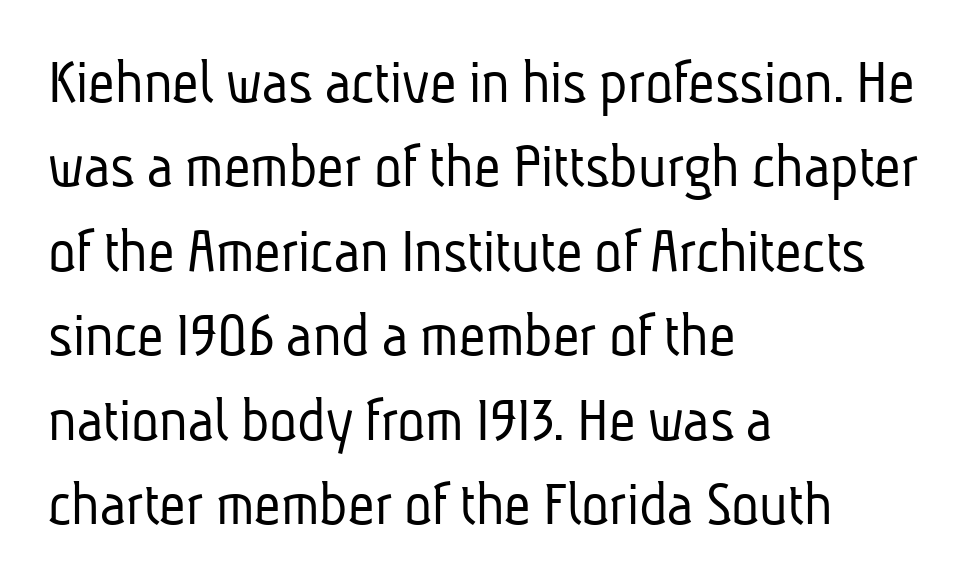
The font family rendered here belongs to the sans-serif group. Compared with typical paragraphs, the rows here are spaced about the same. Characters follow at the spacing the type designer built in. Stems here are at most as thick as an everyday book face. The gap between lines stays unmarked. Varying glyph widths throughout — classic text-font behaviour.
